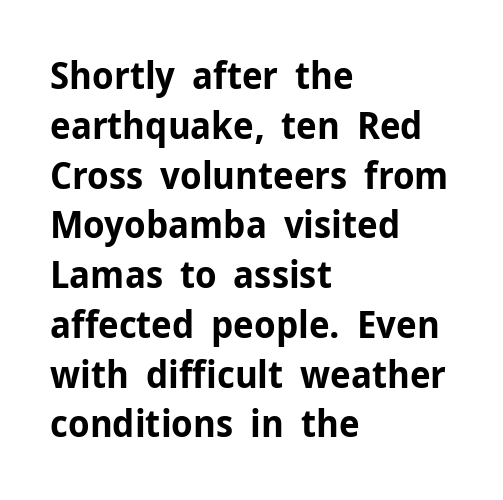
The designer left line spacing at the default. Compared with typical body copy, the letter spacing here is the same. Notice how the passage keeps a crisp vertical edge on the left only. Typesetter's note: full bold, strokes at maximum text heaviness. These lines are rendered in a variable-pitch font. The font's upright variant was chosen for this text.
